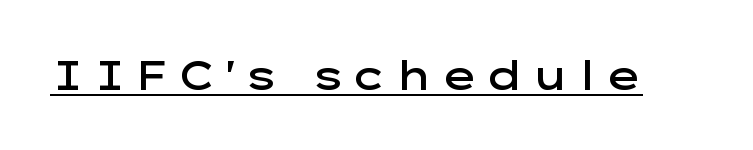
{"serif": "no", "italic": "no", "bold": "semi", "weight": "semibold", "width": "wide", "stroke_contrast": "low", "x_height": "medium", "monospaced": "no", "underline": "yes", "glyph_px": 40}
